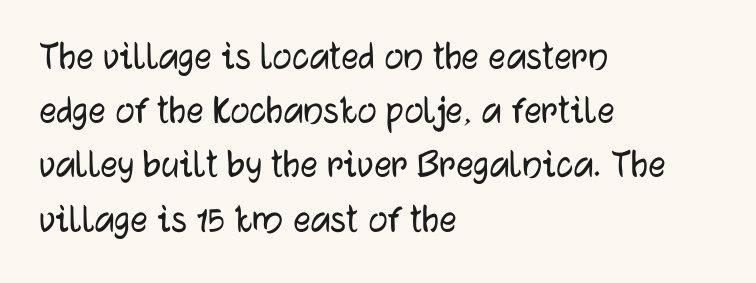
If you drew a ruler down the left edge, every line would touch it. The strip under each line holds only bare page. Think of a printed novel: that variable character pitch is what you see here. Characters remain perfectly vertical along every line.
